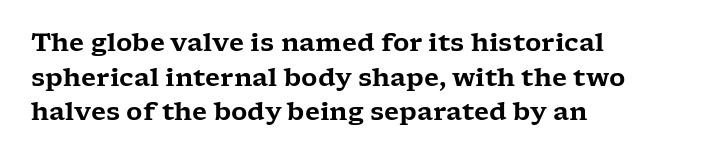
Q: Is the text italic (slanted)? A: No, it is upright.
Q: Is the text underlined? A: No.
Q: How is the paragraph aligned? A: Left-aligned.
Q: Is the spacing between letters normal or unusually wide? A: Normal.
Q: Is the spacing between lines tight, normal or loose? A: Normal.
